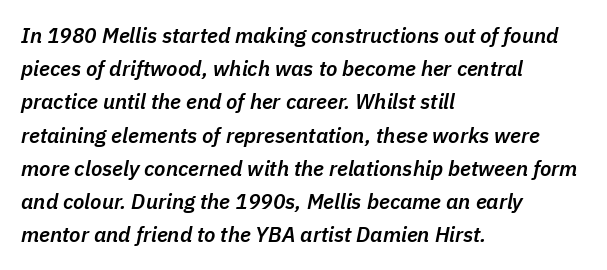
Inter-character spacing is left at the font's built-in metrics. The block of text has a typical density, with ordinary space between rows. Does the copy run flush right? No — it runs flush left. Students, this is semibold: more ink than regular, less than bold. Type without underlining. If you drew a line through each stem, it would be angled.
